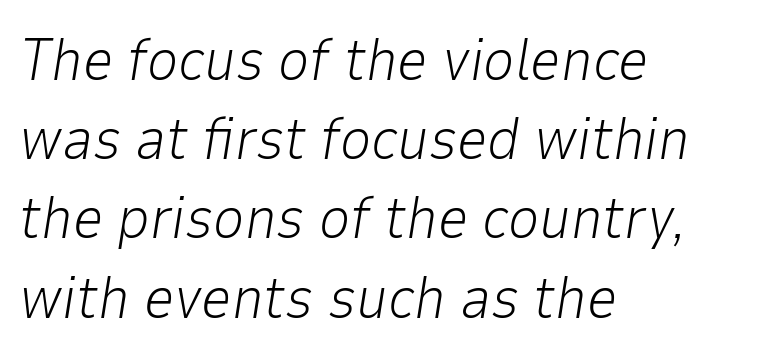
{"italic": "yes", "lean": "right", "slant_degrees": 9, "bold": "no", "weight": "light", "width": "normal", "stroke_contrast": "low", "x_height": "medium", "monospaced": "no", "underline": "no", "align": "left", "line_spacing": "normal", "line_spacing_ratio": 1.32, "letter_spacing": "normal", "letter_spacing_em": 0.0, "glyph_px": 60}
